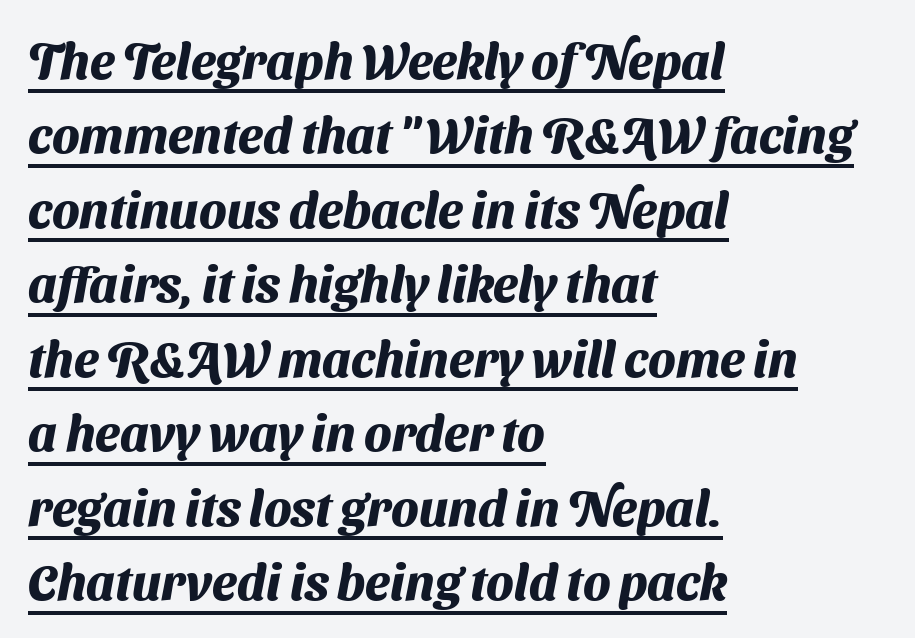
The image shows 50 px heavy sans-serif type; set left-aligned, normal line spacing (1.49x), normal letter spacing, underlined; medium stroke contrast and a medium x-height.
